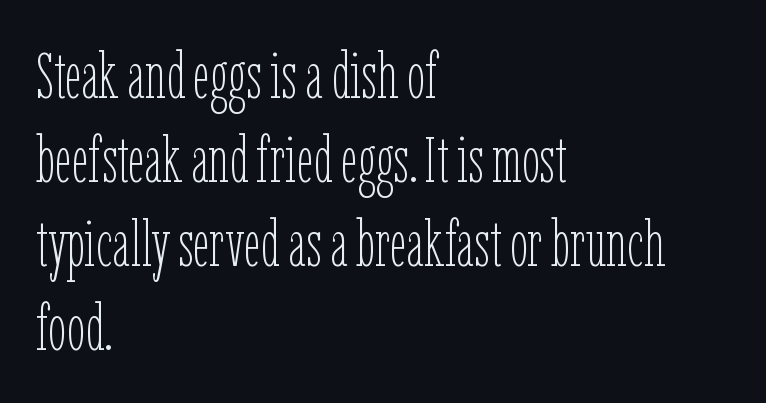
Rendered with straight, roman letterforms. What stands out about the letter spacing? Nothing — it is the standard amount. The foot of each line stays bare and open. The letters advance in unequal steps, a hallmark of proportional type. The font sits on the lighter half of the weight spectrum, regular included.
